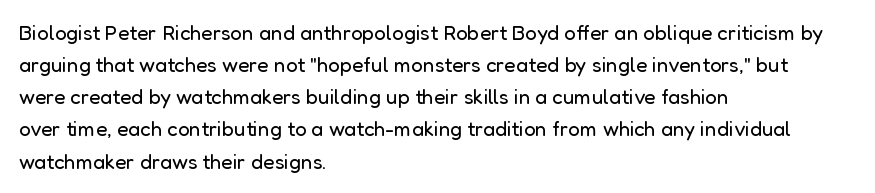
Is the block centered? No — it sits flush against the left margin. Honestly, the row spacing looks completely unremarkable. Check under the words: just untouched page. Ascenders rise straight up at ninety degrees. Nobody touched the tracking dial on this one.
